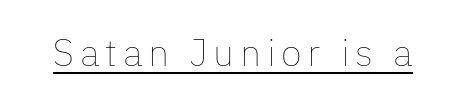
A quiet, ordinary-to-light weight characterises the typeface. Spacing verdict: proportional, widths tailored to each character. You can see a thin bar hugging the bottom of the glyphs. This sample uses an upright cut, with every glyph sitting square on the baseline.
